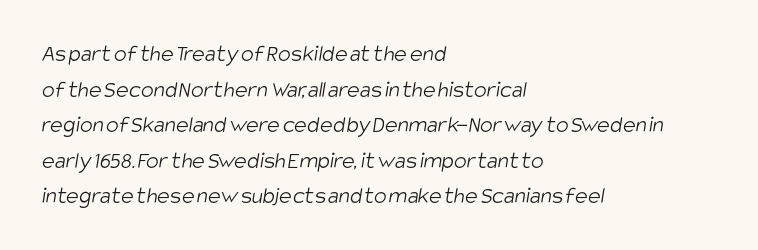
{"bold": "no", "underline": "no", "align": "left", "line_spacing": "normal", "line_spacing_ratio": 1.48, "letter_spacing": "normal", "letter_spacing_em": 0.0, "glyph_px": 24}
